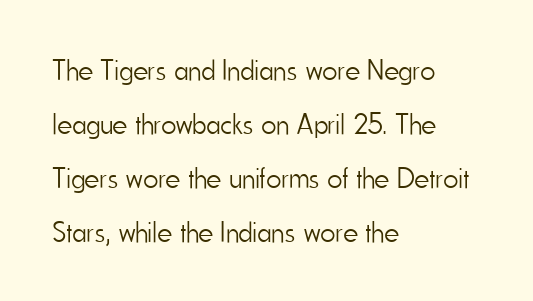
{"serif": "no", "italic": "no", "bold": "no", "weight": "light", "width": "condensed", "stroke_contrast": "low", "x_height": "small", "monospaced": "no", "underline": "no", "align": "left", "line_spacing_ratio": 1.86, "letter_spacing": "normal", "letter_spacing_em": 0.0, "glyph_px": 29}
